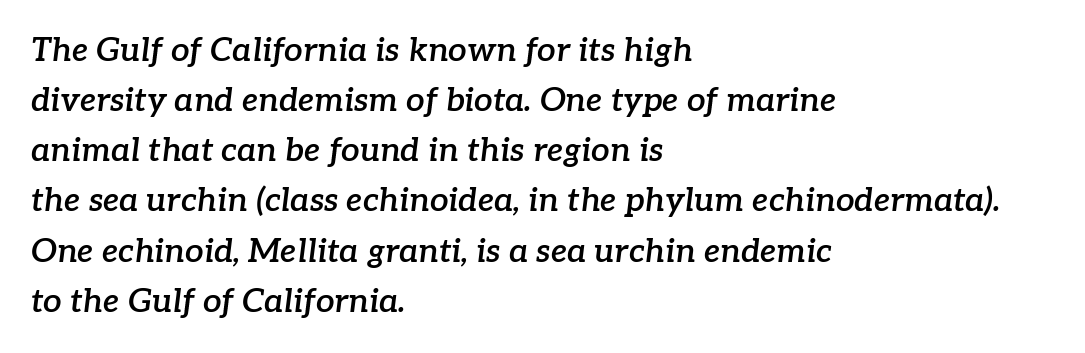
The image shows 33 px semibold serif type, italic (leaning right); set left-aligned, normal line spacing (1.52x), normal letter spacing, not underlined; low stroke contrast and a medium x-height.
